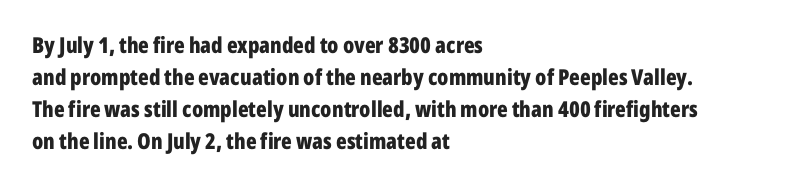
{"italic": "no", "bold": "yes", "underline": "no", "align": "left", "line_spacing": "normal", "line_spacing_ratio": 1.46, "letter_spacing": "normal", "letter_spacing_em": 0.0, "glyph_px": 22}
